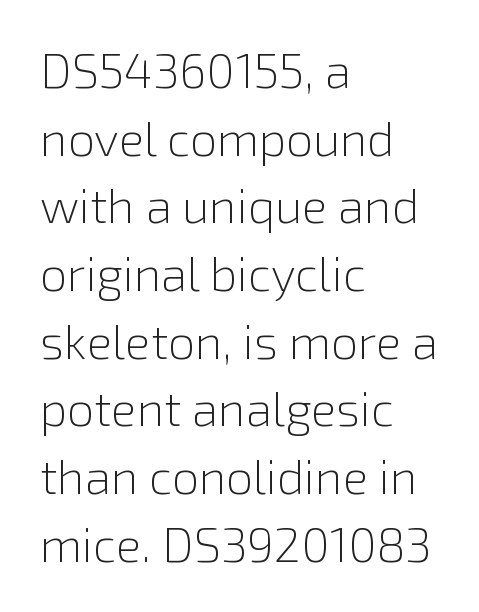
Q: Is the text bold? A: No.
Q: Is the text italic (slanted)? A: No, it is upright.
Q: Is the typeface a serif or a sans-serif typeface? A: Sans-serif.
Q: Is the text underlined? A: No.
Q: How is the paragraph aligned? A: Left-aligned.
Q: Is the spacing between letters normal or unusually wide? A: Normal.
Q: Is the spacing between lines tight, normal or loose? A: Normal.
Q: Width (condensed, normal, or wide)? A: Normal.
Q: Stroke contrast? A: Low.
Q: x-height? A: Medium.
Q: Monospaced? A: No.
